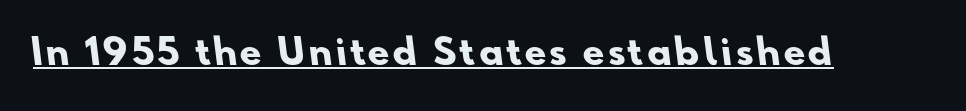
The image shows 35 px heavy sans-serif type; set underlined; low stroke contrast and a small x-height.
